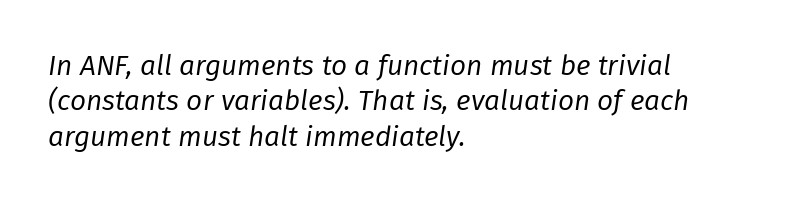
The image shows 28 px regular-weight type, italic (leaning right); set left-aligned, normal line spacing (1.26x), normal letter spacing, not underlined; low stroke contrast and a medium x-height.
